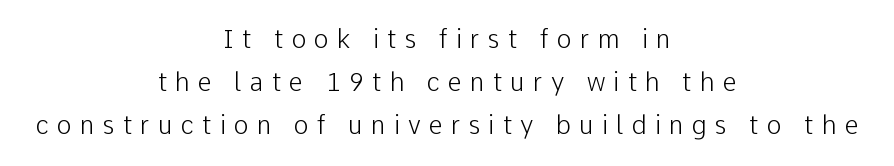
The image shows 25 px text type, upright; set centered, line spacing 1.73x, unusually wide letter spacing (+0.33 em), not underlined.
